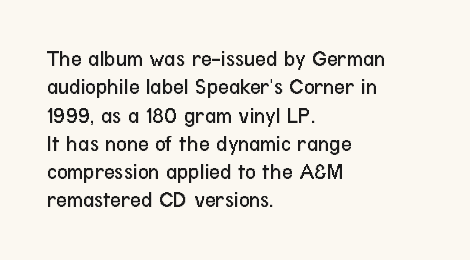
The image shows 23 px text type, upright; set left-aligned, line spacing 1.23x, normal letter spacing, not underlined.
